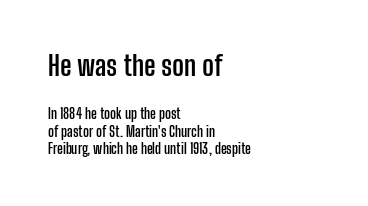
{"serif": "no", "italic": "no", "bold": "yes", "weight": "semibold", "width": "condensed", "stroke_contrast": "low", "x_height": "medium", "monospaced": "no", "underline": "no", "align": "left", "line_spacing": "normal", "line_spacing_ratio": 1.25, "letter_spacing": "normal", "letter_spacing_em": 0.0, "larger_block": "first", "size_ratio": 2.0, "glyph_px": 28}
